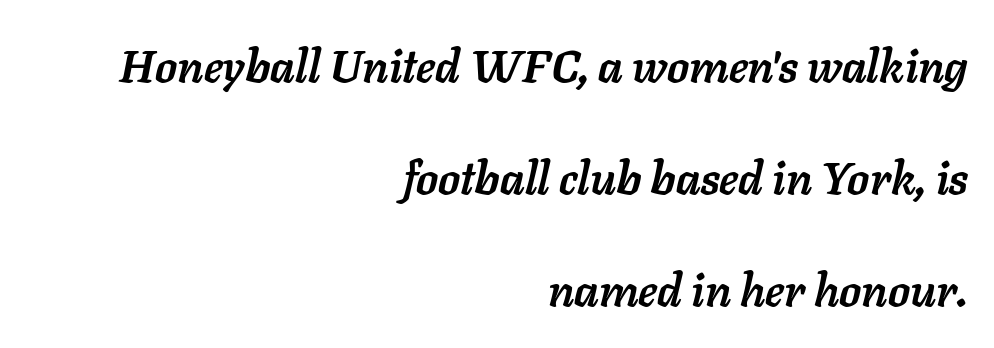
Q: Is the text bold? A: Yes.
Q: Is the text italic (slanted)? A: Yes, it leans right by about 11 degrees.
Q: Is the text underlined? A: No.
Q: How is the paragraph aligned? A: Right-aligned.
Q: Is the spacing between letters normal or unusually wide? A: Normal.
Q: Is the spacing between lines tight, normal or loose? A: Loose.
Q: Width (condensed, normal, or wide)? A: Normal.
Q: Stroke contrast? A: Low.
Q: x-height? A: Medium.
Q: Monospaced? A: No.
